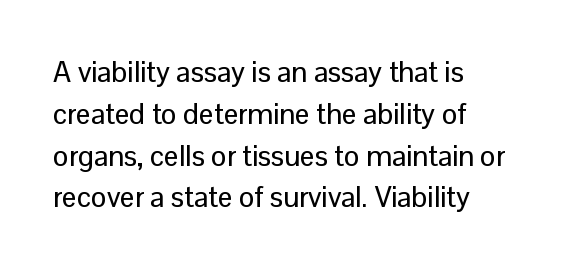
{"serif": "no", "italic": "no", "width": "normal", "stroke_contrast": "low", "x_height": "medium", "monospaced": "no", "underline": "no", "align": "left", "line_spacing": "normal", "line_spacing_ratio": 1.44, "letter_spacing": "normal", "letter_spacing_em": 0.0, "glyph_px": 29}
